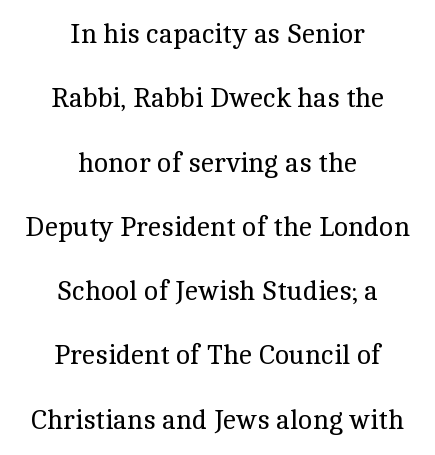
{"italic": "no", "bold": "no", "underline": "no", "align": "center", "line_spacing": "loose", "line_spacing_ratio": 2.38, "letter_spacing": "normal", "letter_spacing_em": 0.0, "glyph_px": 27}
